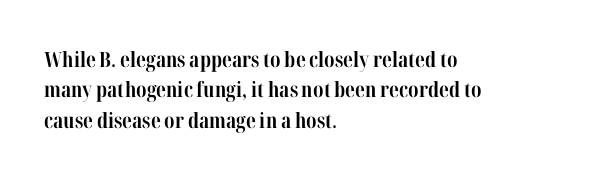
{"italic": "no", "bold": "yes", "underline": "no", "align": "left", "line_spacing": "normal", "line_spacing_ratio": 1.45, "letter_spacing": "normal", "letter_spacing_em": 0.0, "glyph_px": 21}
